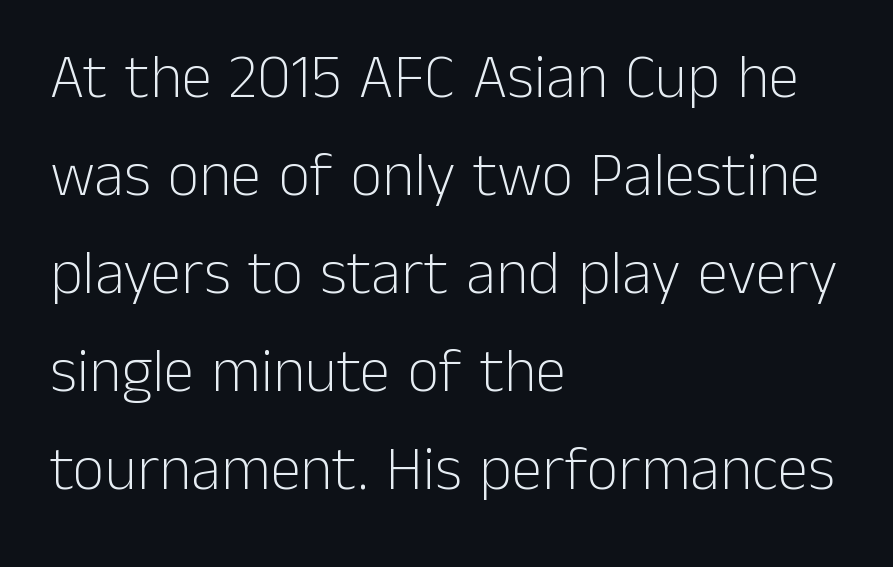
The type is set solid horizontally, with unmodified tracking. These lines sit exactly where default settings would place them. The space directly below the letters is spotless. A roman cut, with each character standing at attention. Weight: not bold — regular or lighter. Spacing verdict: proportional, widths tailored to each character.
